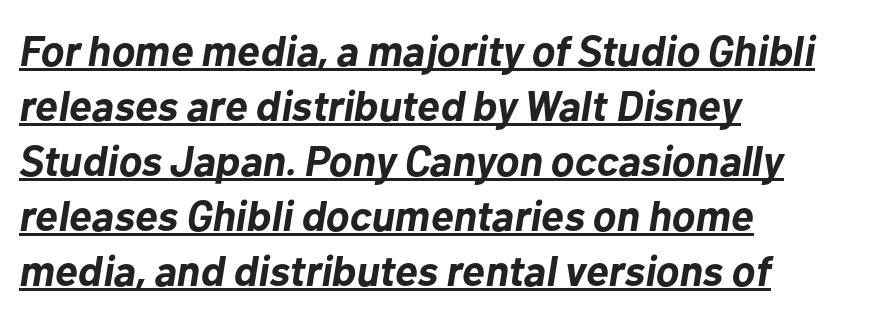
Q: Is the text bold? A: Yes.
Q: Is the text italic (slanted)? A: Yes, it leans right by about 10 degrees.
Q: Is the text underlined? A: Yes.
Q: How is the paragraph aligned? A: Left-aligned.
Q: Is the spacing between letters normal or unusually wide? A: Normal.
Q: Is the spacing between lines tight, normal or loose? A: Normal.
Q: Width (condensed, normal, or wide)? A: Normal.
Q: Stroke contrast? A: Low.
Q: x-height? A: Medium.
Q: Monospaced? A: No.
